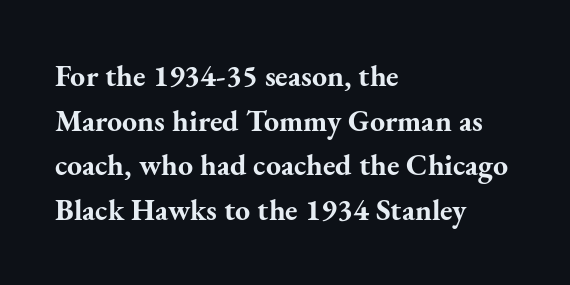
{"serif": "yes", "italic": "no", "bold": "yes", "weight": "bold", "width": "normal", "stroke_contrast": "medium", "x_height": "small", "monospaced": "no", "underline": "no", "align": "left", "line_spacing": "normal", "line_spacing_ratio": 1.49, "letter_spacing": "normal", "letter_spacing_em": 0.0, "glyph_px": 30}
